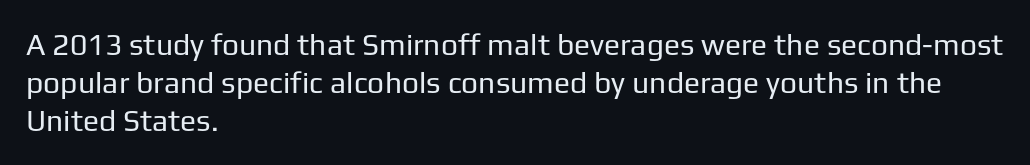
{"serif": "no", "italic": "no", "bold": "no", "weight": "regular", "width": "normal", "stroke_contrast": "low", "x_height": "medium", "monospaced": "no", "underline": "no", "align": "left", "line_spacing": "normal", "line_spacing_ratio": 1.27, "letter_spacing": "normal", "letter_spacing_em": 0.0, "glyph_px": 30}
